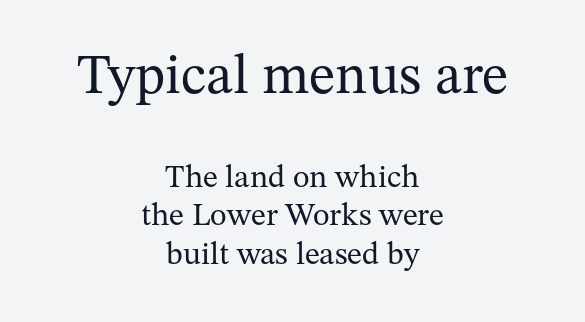
The image shows 56 px regular-weight serif type, upright; set centered, line spacing 1.2x, normal letter spacing, not underlined; the first (top) block is 1.75x larger; medium stroke contrast and a medium x-height.
